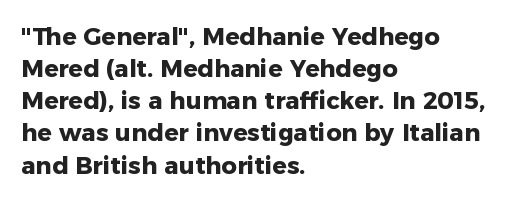
Q: Is the text bold? A: Yes.
Q: Is the text italic (slanted)? A: No, it is upright.
Q: Is the text underlined? A: No.
Q: How is the paragraph aligned? A: Left-aligned.
Q: Is the spacing between letters normal or unusually wide? A: Normal.
Q: Is the spacing between lines tight, normal or loose? A: Normal.
